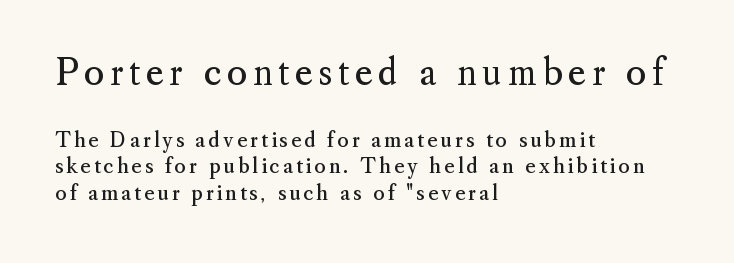
{"serif": "yes", "italic": "no", "bold": "no", "weight": "regular", "width": "normal", "stroke_contrast": "medium", "x_height": "small", "monospaced": "no", "underline": "no", "align": "left", "line_spacing": "normal", "line_spacing_ratio": 1.33, "larger_block": "first", "size_ratio": 1.75, "glyph_px": 35}
